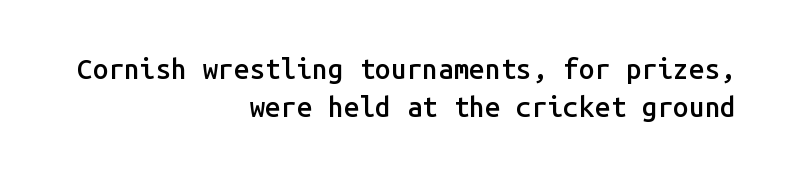
Q: Is the text bold? A: Semi-bold.
Q: Is the text italic (slanted)? A: No, it is upright.
Q: Is the typeface a serif or a sans-serif typeface? A: Sans-serif.
Q: Is the text underlined? A: No.
Q: How is the paragraph aligned? A: Right-aligned.
Q: Is the spacing between letters normal or unusually wide? A: Normal.
Q: Is the spacing between lines tight, normal or loose? A: Normal.
Q: Width (condensed, normal, or wide)? A: Normal.
Q: Stroke contrast? A: Low.
Q: x-height? A: Medium.
Q: Monospaced? A: Yes.
